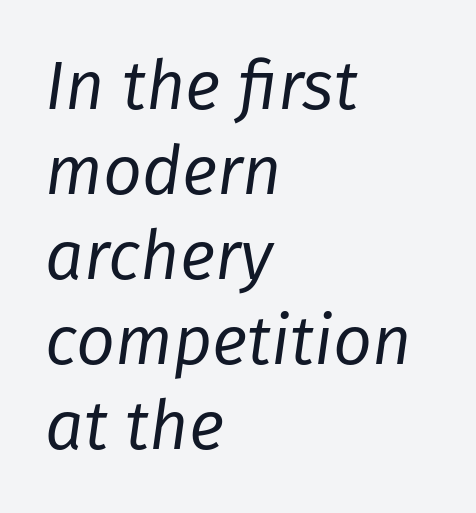
Q: Is the text bold? A: No.
Q: Is the text italic (slanted)? A: Yes, it leans right by about 8 degrees.
Q: Is the text underlined? A: No.
Q: How is the paragraph aligned? A: Left-aligned.
Q: Is the spacing between letters normal or unusually wide? A: Normal.
Q: Is the spacing between lines tight, normal or loose? A: Normal.
Q: Width (condensed, normal, or wide)? A: Normal.
Q: Stroke contrast? A: Low.
Q: x-height? A: Medium.
Q: Monospaced? A: No.
